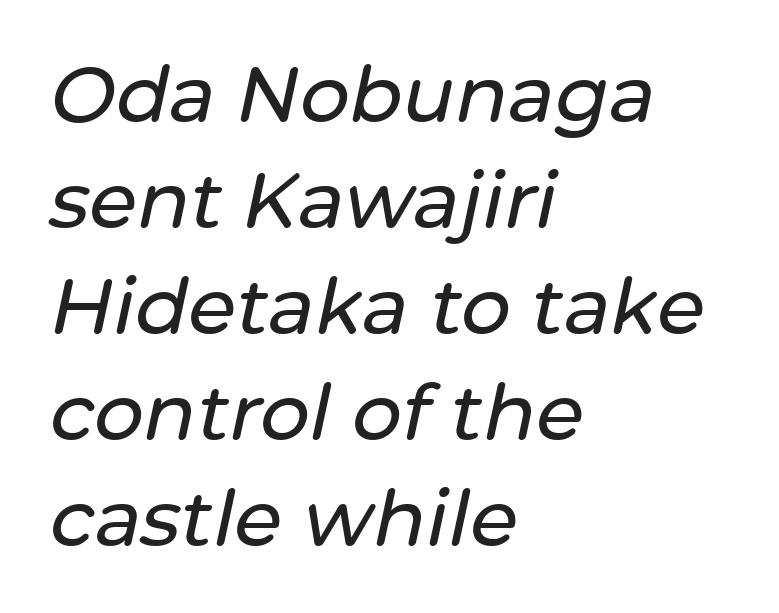
Q: Is the text italic (slanted)? A: Yes, it leans right by about 12 degrees.
Q: Is the text underlined? A: No.
Q: How is the paragraph aligned? A: Left-aligned.
Q: Is the spacing between letters normal or unusually wide? A: Normal.
Q: Is the spacing between lines tight, normal or loose? A: Normal.
Q: Width (condensed, normal, or wide)? A: Normal.
Q: Stroke contrast? A: Low.
Q: x-height? A: Medium.
Q: Monospaced? A: No.
